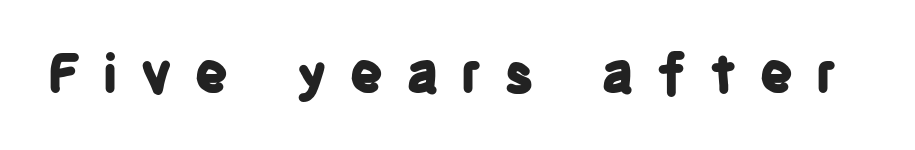
This rendering widens character spacing well past its baseline value. The passage shown is typed in a proportional face where columns would drift. Italic? Not at all — the glyphs are vertical. You'd pick this weight for a headline — it's a proper bold.
